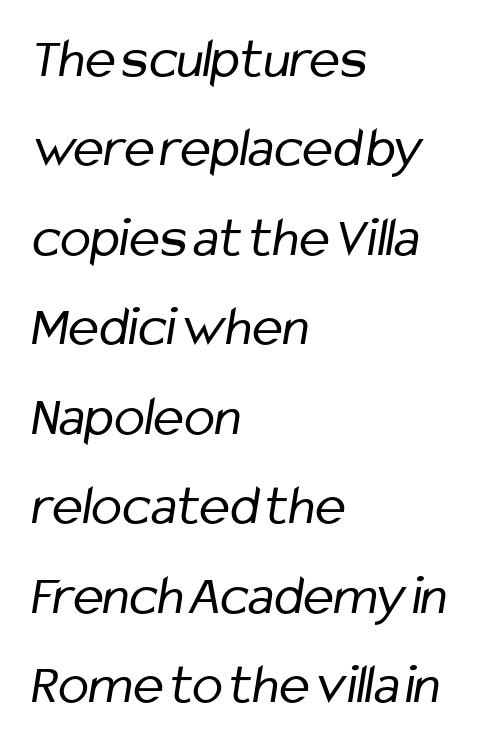
The image shows 57 px regular-weight, condensed sans-serif type; set left-aligned, normal line spacing (1.57x), normal letter spacing, not underlined; low stroke contrast and a medium x-height.
